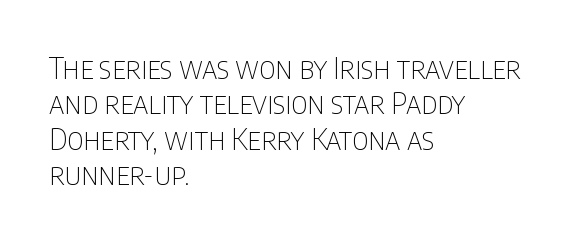
{"serif": "no", "italic": "no", "bold": "no", "weight": "thin", "width": "condensed", "stroke_contrast": "low", "x_height": "large", "monospaced": "no", "underline": "no", "align": "left", "line_spacing_ratio": 1.22, "letter_spacing": "normal", "letter_spacing_em": 0.0, "glyph_px": 29}
